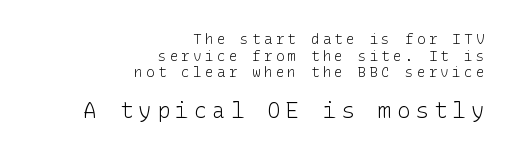
Q: Is the text bold? A: No.
Q: Is the text italic (slanted)? A: No, it is upright.
Q: Is the text underlined? A: No.
Q: How is the paragraph aligned? A: Right-aligned.
Q: Is the spacing between letters normal or unusually wide? A: Unusually wide.
Q: Which block of text is set in a larger size, the first (top) or the second (bottom)? A: The second (bottom) one.
